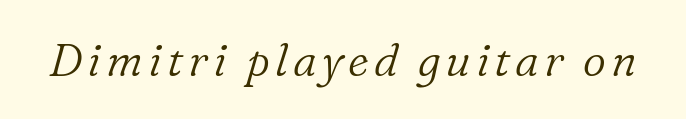
Honestly, there is no underline to notice here at all. Character widths vary here, with narrow letters taking less room than wide ones. No heavy texture on the line: the type isn't bold. An italicized treatment has been applied to the whole sample.
